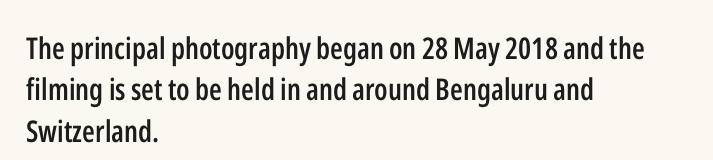
Note the varied advance widths — an 'i' is clearly narrower than an 'm'. The rendering shows plain stroke endings on the letterforms — a sans-serif design. I'd describe the lettering as semibold — firm but not a full bold. The block of text has a typical density, with ordinary space between rows. The font's upright variant was chosen for this text.
